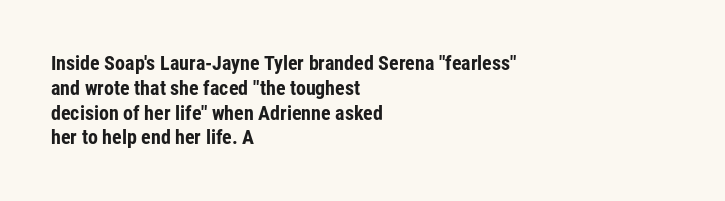
Q: Is the text bold? A: Yes.
Q: Is the text italic (slanted)? A: No, it is upright.
Q: Is the text underlined? A: No.
Q: How is the paragraph aligned? A: Left-aligned.
Q: Is the spacing between letters normal or unusually wide? A: Normal.
